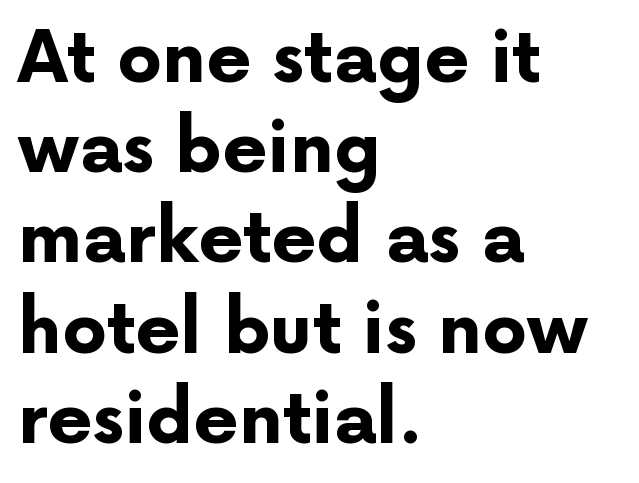
The image shows 71 px bold sans-serif type, upright; set left-aligned, normal line spacing (1.27x), normal letter spacing, not underlined; low stroke contrast and a medium x-height.
